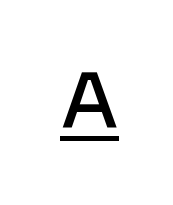
The image shows 75 px semibold sans-serif type, upright; set underlined; low stroke contrast and a medium x-height.
